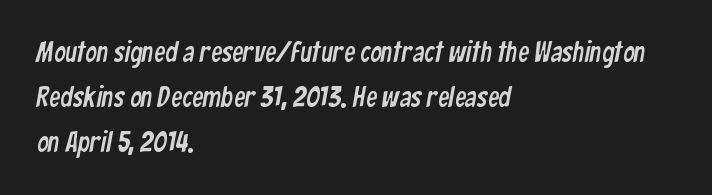
The image shows 28 px condensed sans-serif type; set left-aligned, normal line spacing (1.6x), normal letter spacing, not underlined; low stroke contrast and a medium x-height.
